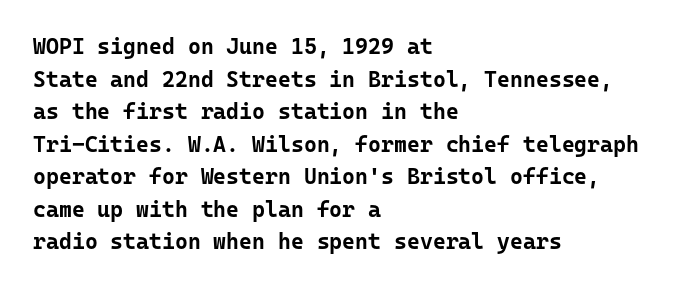
Q: Is the text bold? A: Yes.
Q: Is the text italic (slanted)? A: No, it is upright.
Q: Is the text underlined? A: No.
Q: How is the paragraph aligned? A: Left-aligned.
Q: Is the spacing between letters normal or unusually wide? A: Normal.
Q: Is the spacing between lines tight, normal or loose? A: Normal.
